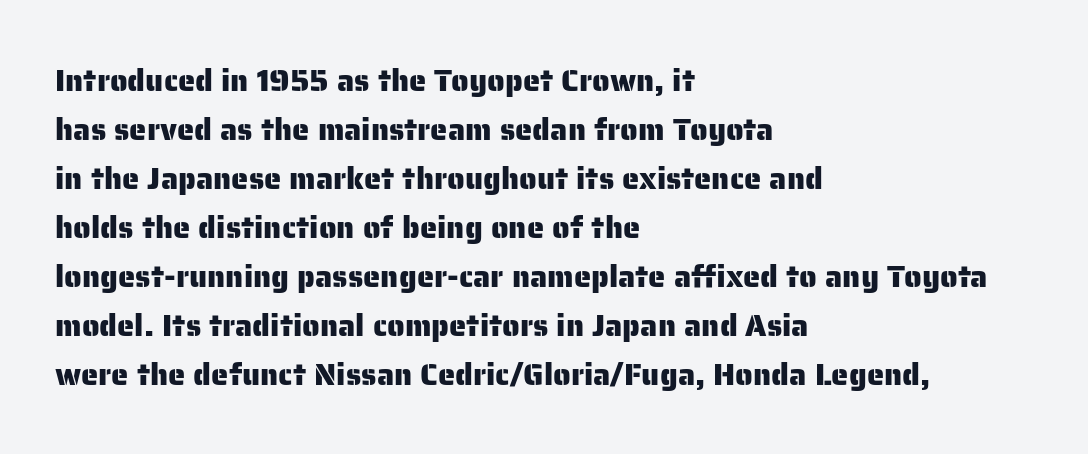
{"serif": "no", "italic": "no", "width": "normal", "stroke_contrast": "low", "x_height": "medium", "monospaced": "no", "underline": "no", "align": "left", "line_spacing": "normal", "line_spacing_ratio": 1.58, "letter_spacing": "normal", "letter_spacing_em": 0.0, "glyph_px": 31}
